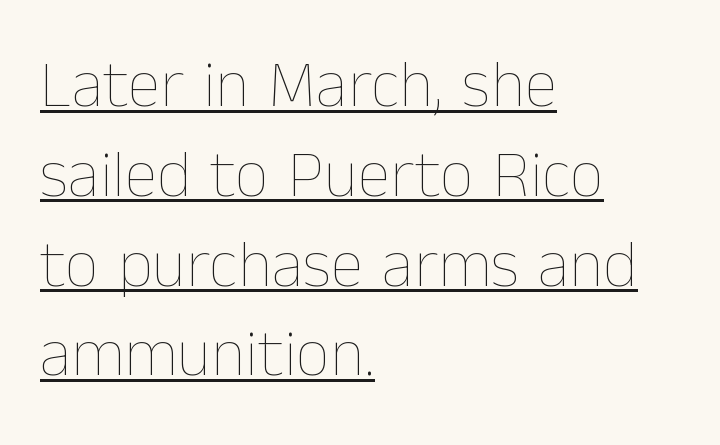
Q: Is the text bold? A: No.
Q: Is the text italic (slanted)? A: No, it is upright.
Q: Is the text underlined? A: Yes.
Q: How is the paragraph aligned? A: Left-aligned.
Q: Is the spacing between letters normal or unusually wide? A: Normal.
Q: Is the spacing between lines tight, normal or loose? A: Normal.
Q: Width (condensed, normal, or wide)? A: Normal.
Q: Stroke contrast? A: Low.
Q: x-height? A: Medium.
Q: Monospaced? A: No.
